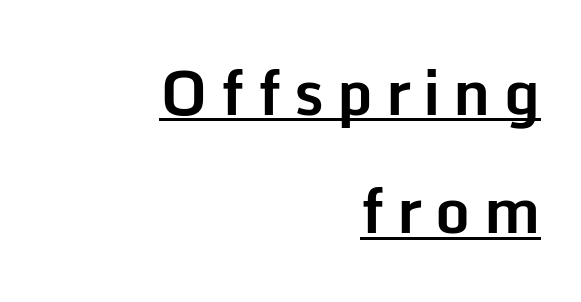
A typesetter would call this leading open, well beyond the default. The face used here is proportionally spaced, like ordinary book or web type. A student would call this right alignment; a typographer would say flush right, rag left. The specimen includes a rule beneath the text block's lines. You could only call the tracking loose — the letters float apart. When letters stand straight like this, we call the style roman or upright.
